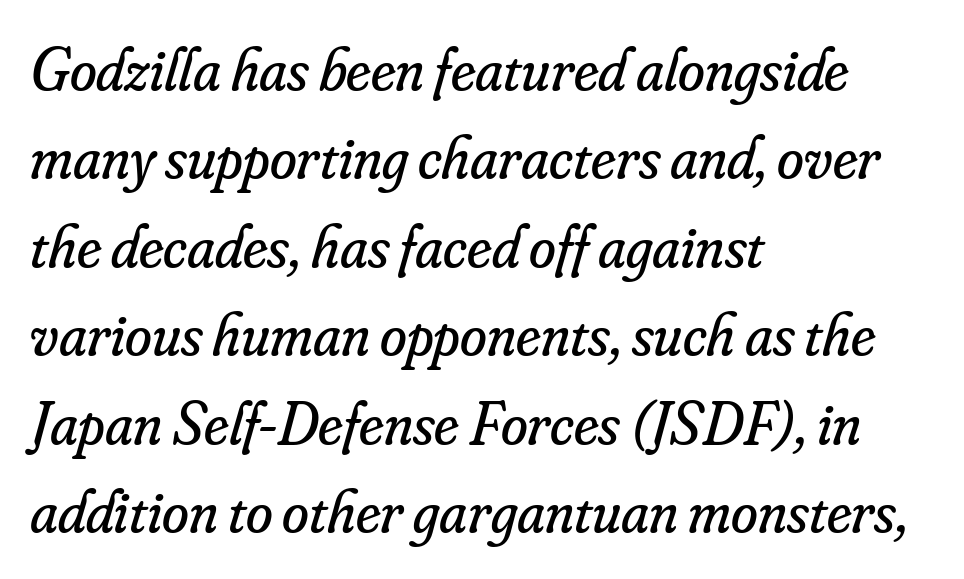
The image shows 61 px regular-weight serif type, italic (leaning right); set left-aligned, normal line spacing (1.45x), normal letter spacing, not underlined; low stroke contrast and a small x-height.
